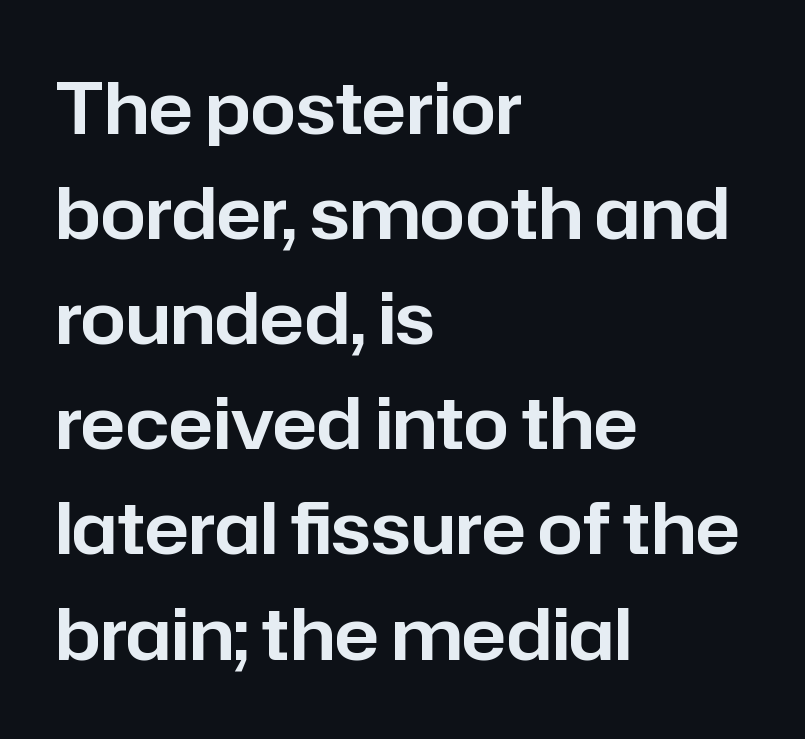
Q: Is the text italic (slanted)? A: No, it is upright.
Q: Is the typeface a serif or a sans-serif typeface? A: Sans-serif.
Q: Is the text underlined? A: No.
Q: How is the paragraph aligned? A: Left-aligned.
Q: Is the spacing between letters normal or unusually wide? A: Normal.
Q: Is the spacing between lines tight, normal or loose? A: Normal.
Q: Width (condensed, normal, or wide)? A: Normal.
Q: Stroke contrast? A: Low.
Q: x-height? A: Medium.
Q: Monospaced? A: No.
